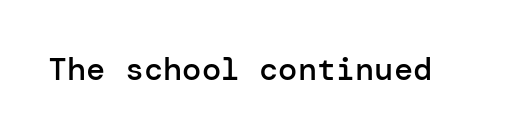
Q: Is the text bold? A: Semi-bold.
Q: Is the text italic (slanted)? A: No, it is upright.
Q: Is the typeface a serif or a sans-serif typeface? A: Sans-serif.
Q: Is the text underlined? A: No.
Q: Is the spacing between letters normal or unusually wide? A: Normal.
Q: Width (condensed, normal, or wide)? A: Normal.
Q: Stroke contrast? A: Low.
Q: x-height? A: Medium.
